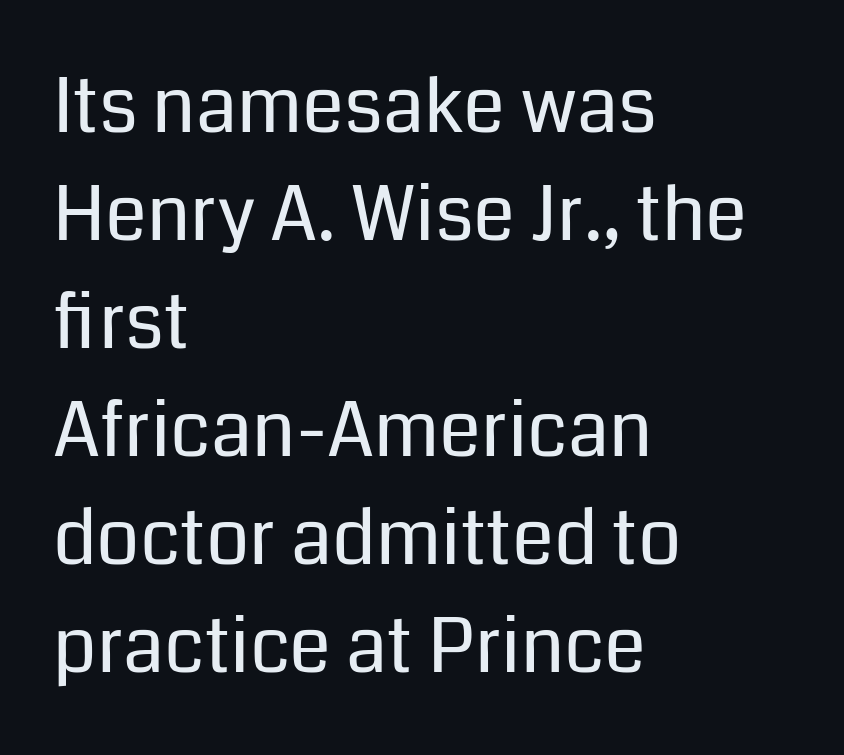
{"serif": "no", "italic": "no", "bold": "no", "weight": "regular", "width": "normal", "stroke_contrast": "low", "x_height": "medium", "monospaced": "no", "underline": "no", "align": "left", "line_spacing": "normal", "line_spacing_ratio": 1.42, "letter_spacing": "normal", "letter_spacing_em": 0.0, "glyph_px": 76}
